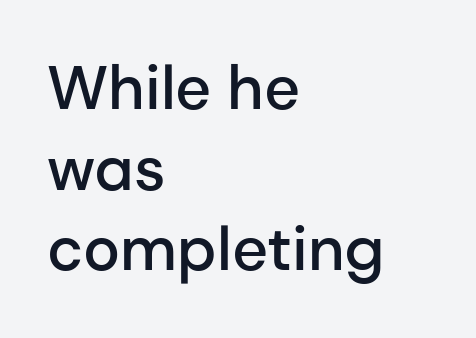
These words are printed semibold, heavier than regular yet not bold. The letters sit at their default tracking, neither squeezed nor spread. Observe the absence of serifs on each vertical stroke in this sample. A classic flush-left, rag-right setting is used for this passage. The strip under each line holds only bare page.
